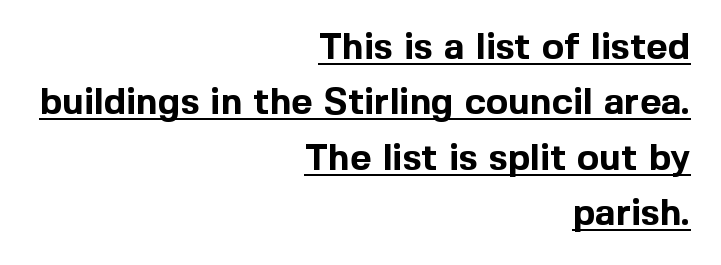
Character widths vary here, with narrow letters taking less room than wide ones. The rag falls on the left side of this text block. A typesetter would mark this as roman, not italic. Summary of vertical rhythm: regular, with standard interline spacing.
